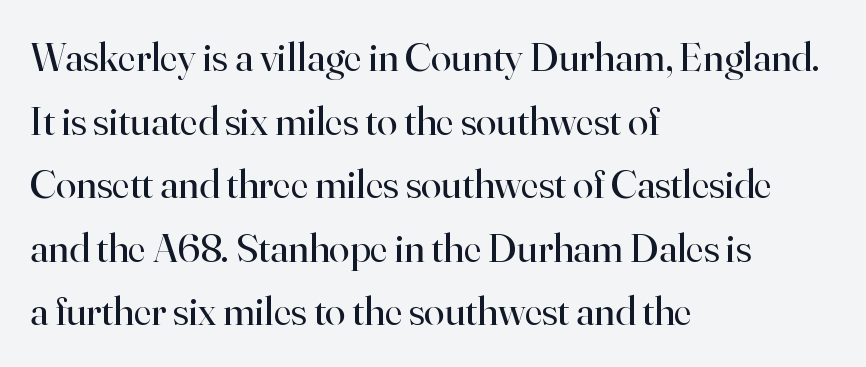
The image shows 41 px regular-weight serif type, upright; set left-aligned, normal line spacing (1.55x), normal letter spacing, not underlined; high stroke contrast and a small x-height.
